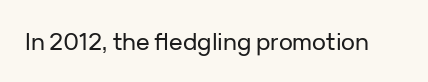
The image shows 23 px text type, upright; set normal letter spacing, not underlined.
